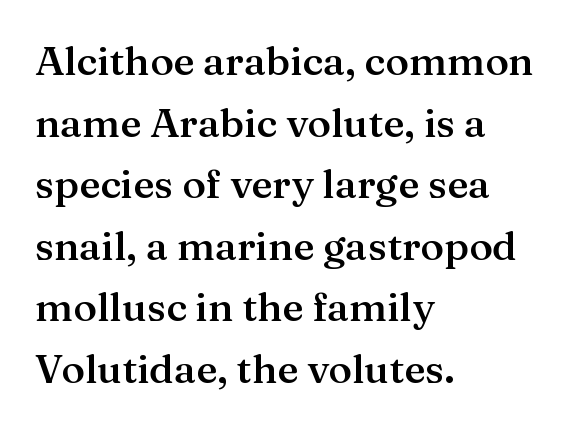
The image shows 40 px semibold serif type, upright; set left-aligned, normal line spacing (1.54x), normal letter spacing, not underlined; medium stroke contrast and a medium x-height.
